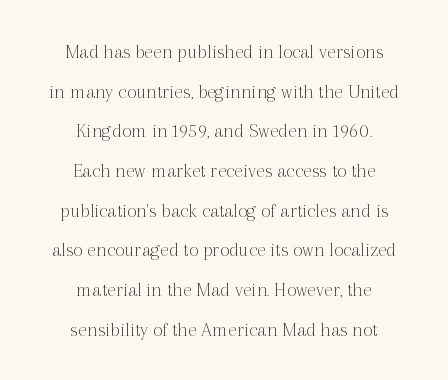
{"italic": "no", "bold": "no", "underline": "no", "align": "center", "line_spacing_ratio": 1.89, "letter_spacing": "normal", "letter_spacing_em": 0.0, "glyph_px": 21}
